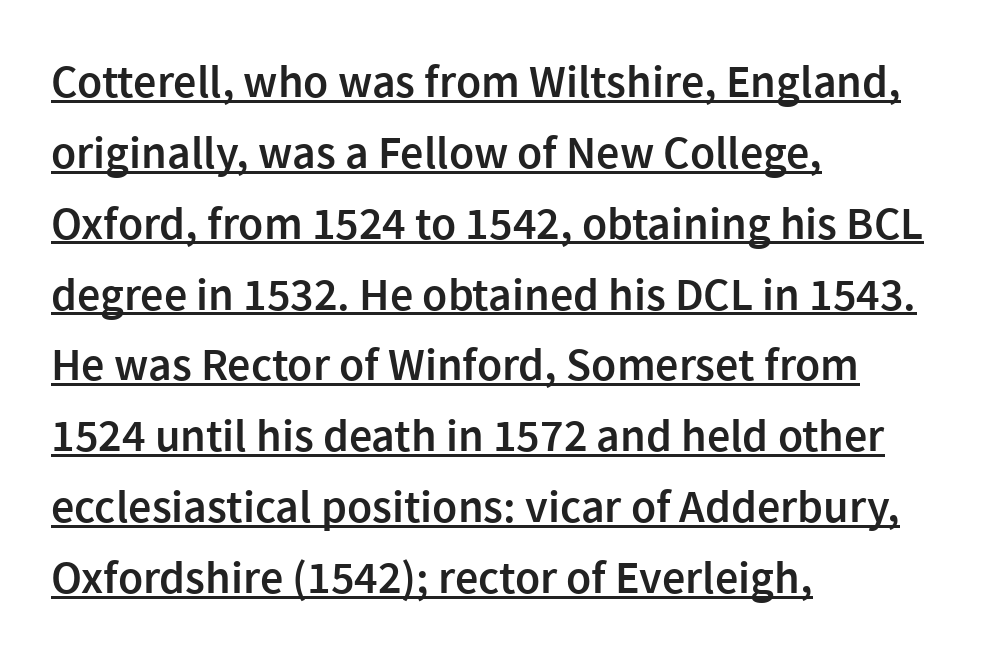
Normally led — the rows are evenly, conventionally spaced. Proportional: the letters do not fall into vertical columns. The letters sit at their default tracking, neither squeezed nor spread. Left-aligned paragraph, ragged on the right.
